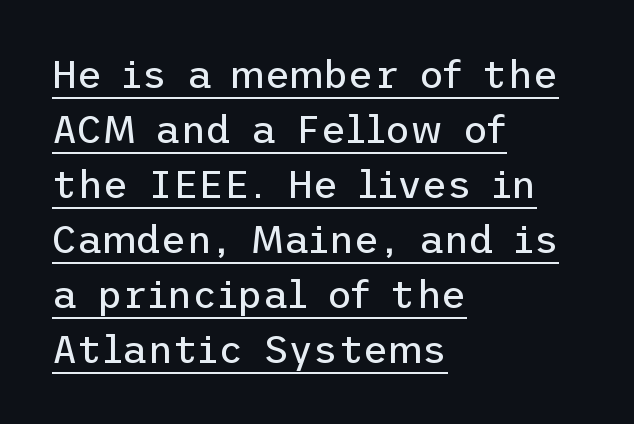
{"serif": "no", "italic": "no", "bold": "no", "weight": "regular", "width": "normal", "stroke_contrast": "low", "x_height": "medium", "underline": "yes", "align": "left", "line_spacing": "normal", "line_spacing_ratio": 1.41, "letter_spacing": "normal", "letter_spacing_em": 0.0, "glyph_px": 39}
